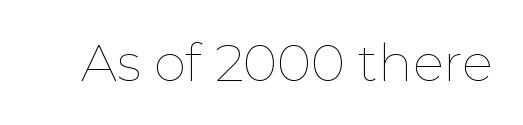
Characters follow at the spacing the type designer built in. You could not count columns in this text — the font is proportionally spaced. No word sits above an underline. Posture: vertical. Stems and bowls with no extra thickness — not bold.
